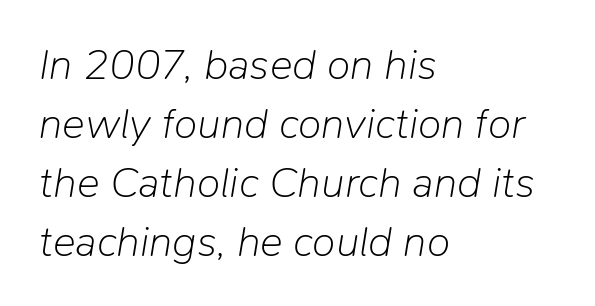
The image shows 43 px light type, italic (leaning right); set left-aligned, normal line spacing (1.37x), normal letter spacing, not underlined; low stroke contrast and a medium x-height.
